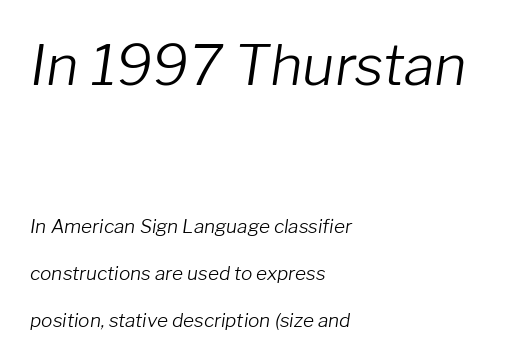
The rendering anchors every line to the left-hand side. Looking at the ascenders, they clearly lean. This sample trades compactness for vertical openness between lines. Think standard paragraph weight, or any step lighter than that. These two chunks differ in scale, with the top chunk taking the larger measure.
